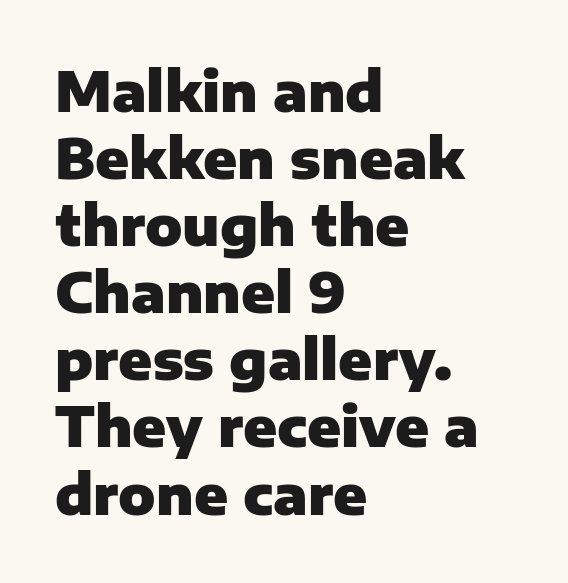
Q: Is the text bold? A: Yes.
Q: Is the text italic (slanted)? A: No, it is upright.
Q: Is the typeface a serif or a sans-serif typeface? A: Sans-serif.
Q: Is the text underlined? A: No.
Q: How is the paragraph aligned? A: Left-aligned.
Q: Is the spacing between letters normal or unusually wide? A: Normal.
Q: Width (condensed, normal, or wide)? A: Normal.
Q: Stroke contrast? A: Low.
Q: x-height? A: Medium.
Q: Monospaced? A: No.
